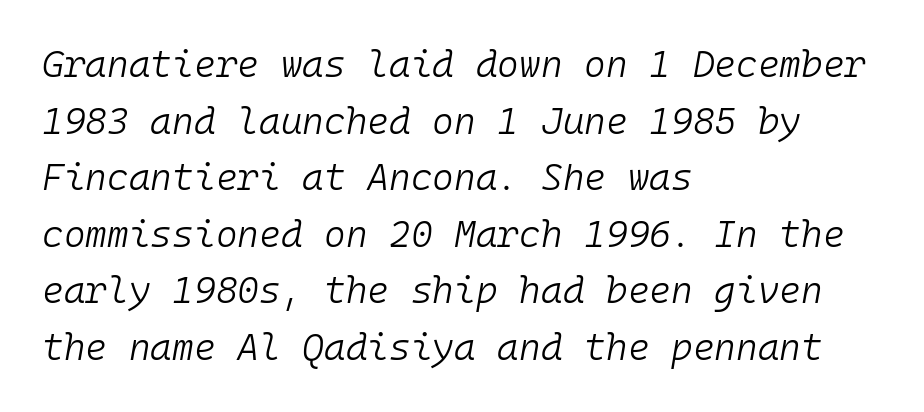
{"italic": "yes", "lean": "right", "slant_degrees": 10, "bold": "no", "weight": "light", "width": "normal", "stroke_contrast": "low", "x_height": "medium", "monospaced": "yes", "underline": "no", "align": "left", "line_spacing": "normal", "line_spacing_ratio": 1.53, "letter_spacing": "normal", "letter_spacing_em": 0.0, "glyph_px": 37}
